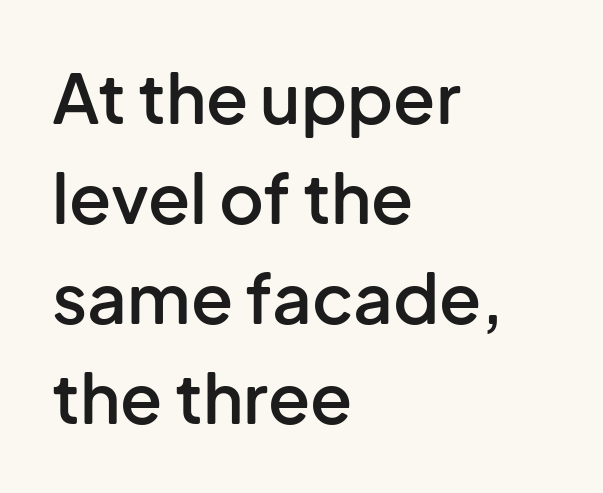
{"serif": "no", "italic": "no", "bold": "semi", "weight": "semibold", "width": "normal", "stroke_contrast": "low", "x_height": "medium", "monospaced": "no", "underline": "no", "align": "left", "line_spacing": "normal", "line_spacing_ratio": 1.45, "letter_spacing": "normal", "letter_spacing_em": 0.0, "glyph_px": 69}
